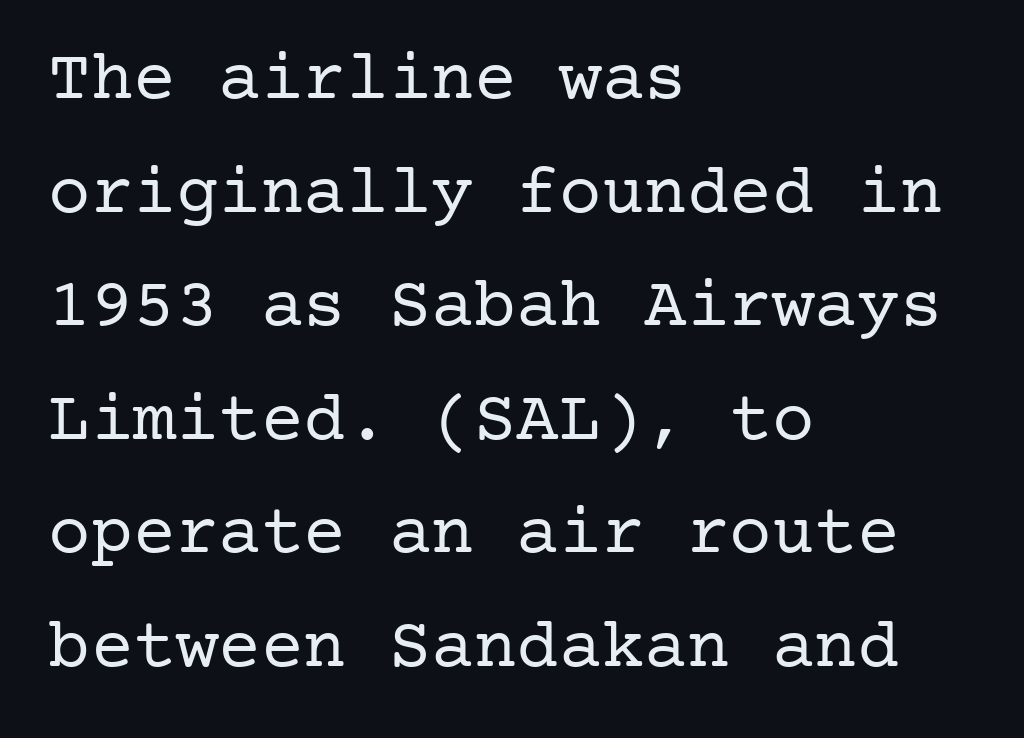
Q: Is the text bold? A: No.
Q: Is the text italic (slanted)? A: No, it is upright.
Q: Is the typeface a serif or a sans-serif typeface? A: Serif.
Q: Is the text underlined? A: No.
Q: How is the paragraph aligned? A: Left-aligned.
Q: Is the spacing between letters normal or unusually wide? A: Normal.
Q: Is the spacing between lines tight, normal or loose? A: Normal.
Q: Width (condensed, normal, or wide)? A: Normal.
Q: Stroke contrast? A: Low.
Q: x-height? A: Medium.
